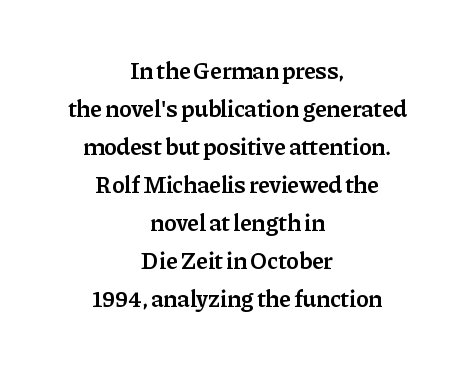
Beneath every word, the page is bare. In terms of posture, this sample is upright. Stems and bowls a touch heavier than normal — semibold. Short note: letters normally spaced. The rendering positions every line midway between the sides.
